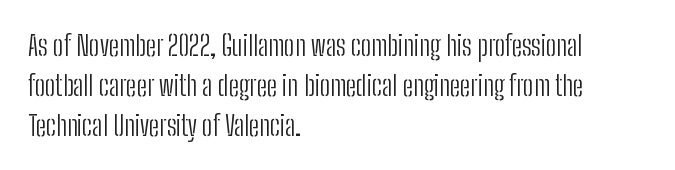
Beneath every word, the page is bare. No heavy texture on the line: the type isn't bold. Quick note: interline space is typical. Letterform terminals end flat and unadorned throughout the passage. Varying glyph widths throughout — classic text-font behaviour. Vertical strokes here are truly vertical.
